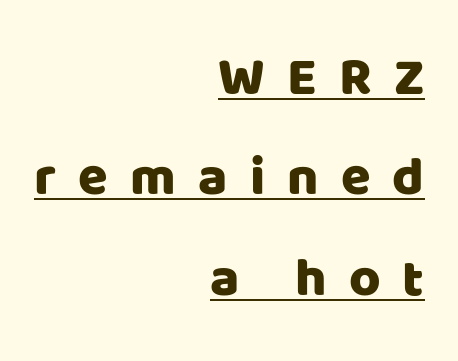
{"serif": "no", "italic": "no", "width": "normal", "stroke_contrast": "low", "x_height": "large", "monospaced": "no", "underline": "yes", "align": "right", "line_spacing_ratio": 1.86, "letter_spacing": "wide", "letter_spacing_em": 0.41, "glyph_px": 54}
